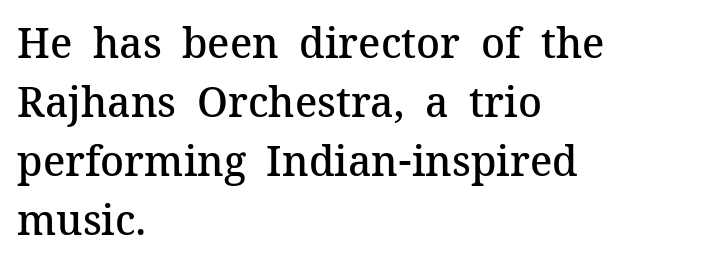
Glyph-to-glyph distance matches everyday printed text. The rendering uses a semibold face; strokes are thickened but not to full bold. Reading down the block, your eye returns to a fixed left position each line. Evenly set lines give the paragraph a standard silhouette. Character widths vary here, with narrow letters taking less room than wide ones. Unlike a clean sans, this face finishes its strokes with serifs.
